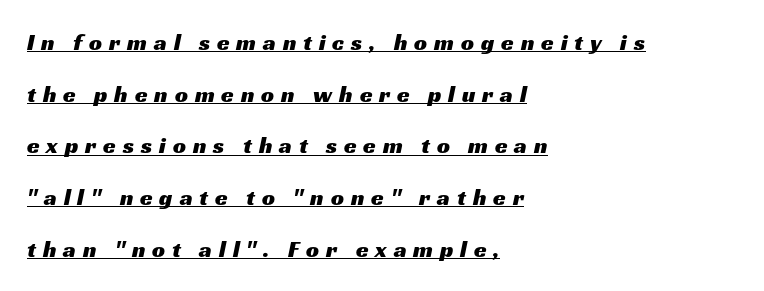
Q: Is the text underlined? A: Yes.
Q: How is the paragraph aligned? A: Left-aligned.
Q: Is the spacing between letters normal or unusually wide? A: Unusually wide.
Q: Is the spacing between lines tight, normal or loose? A: Loose.
